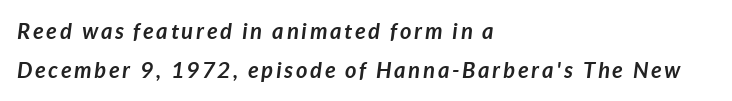
The image shows 22 px bold type, italic (leaning right); set left-aligned, line spacing 1.78x, not underlined.
